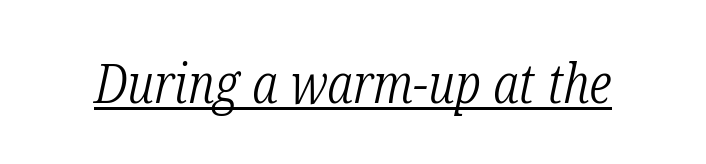
Q: Is the text bold? A: No.
Q: Is the text italic (slanted)? A: Yes, it leans right by about 12 degrees.
Q: Is the typeface a serif or a sans-serif typeface? A: Serif.
Q: Is the text underlined? A: Yes.
Q: Is the spacing between letters normal or unusually wide? A: Normal.
Q: Width (condensed, normal, or wide)? A: Condensed.
Q: Stroke contrast? A: Low.
Q: x-height? A: Medium.
Q: Monospaced? A: No.
